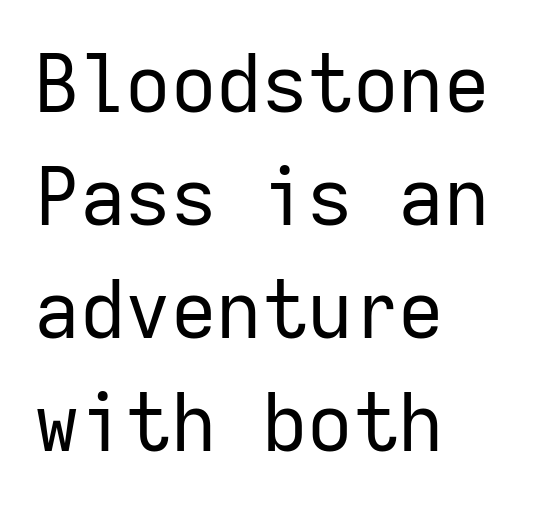
The image shows 79 px regular-weight sans-serif type, upright, monospaced; set left-aligned, normal line spacing (1.43x), normal letter spacing, not underlined; low stroke contrast and a medium x-height.
